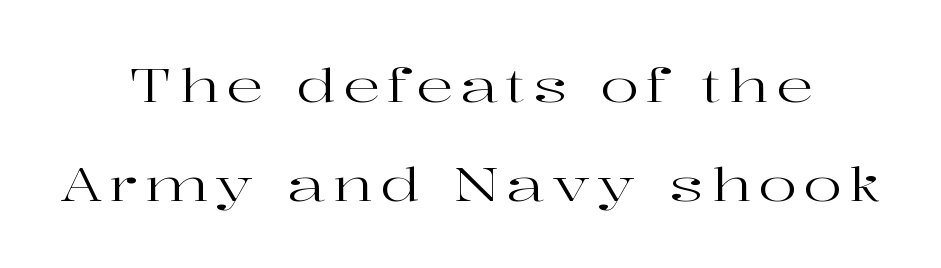
Q: Is the text bold? A: No.
Q: Is the text italic (slanted)? A: No, it is upright.
Q: Is the typeface a serif or a sans-serif typeface? A: Serif.
Q: Is the text underlined? A: No.
Q: How is the paragraph aligned? A: Centered.
Q: Is the spacing between lines tight, normal or loose? A: Loose.
Q: Width (condensed, normal, or wide)? A: Wide.
Q: Stroke contrast? A: High.
Q: x-height? A: Medium.
Q: Monospaced? A: No.
